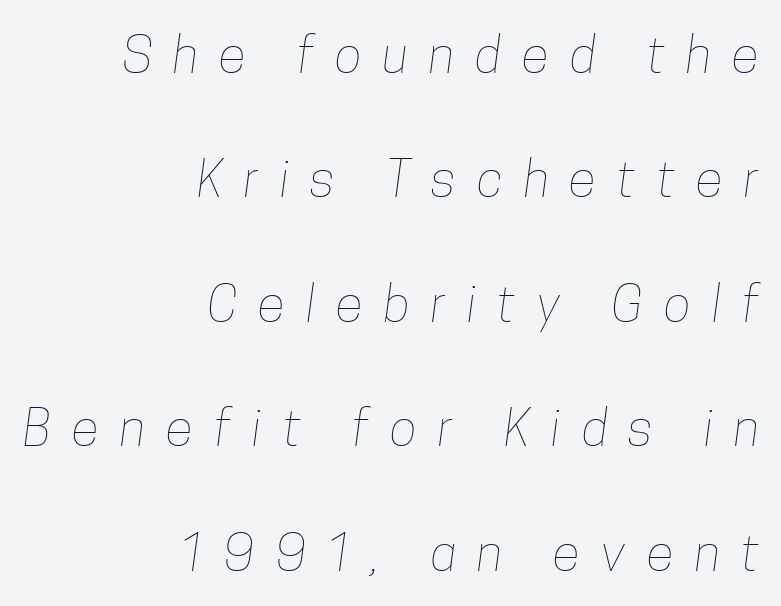
Q: Is the text bold? A: No.
Q: Is the text underlined? A: No.
Q: How is the paragraph aligned? A: Right-aligned.
Q: Is the spacing between letters normal or unusually wide? A: Unusually wide.
Q: Is the spacing between lines tight, normal or loose? A: Loose.
Q: Width (condensed, normal, or wide)? A: Condensed.
Q: Stroke contrast? A: Low.
Q: x-height? A: Medium.
Q: Monospaced? A: No.
